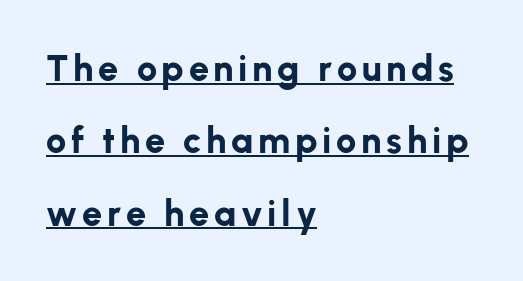
Q: Is the text bold? A: Yes.
Q: Is the text italic (slanted)? A: No, it is upright.
Q: Is the typeface a serif or a sans-serif typeface? A: Sans-serif.
Q: Is the text underlined? A: Yes.
Q: How is the paragraph aligned? A: Left-aligned.
Q: Is the spacing between lines tight, normal or loose? A: Loose.
Q: Width (condensed, normal, or wide)? A: Normal.
Q: Stroke contrast? A: Low.
Q: x-height? A: Medium.
Q: Monospaced? A: No.
